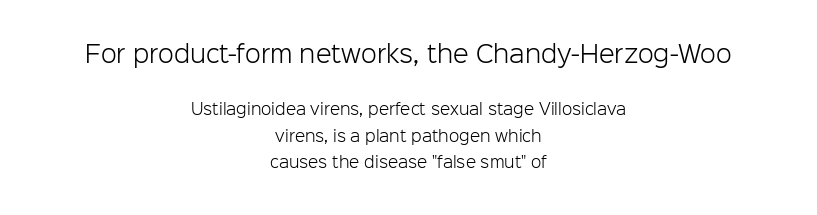
The gap between lines stays unmarked. Tracking value appears to be zero — textbook default spacing. Notice how the stems are strictly vertical — no italics here. Weight: not bold — regular or lighter. These lines stack symmetrically, like a column narrowing and widening about its center.
